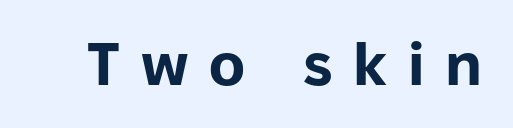
Students, note that the glyphs here are deliberately spaced far apart. Beneath every word, the page is bare. Stroke terminals: plain, sans-serif. Posture: vertical. Note the varied advance widths — an 'i' is clearly narrower than an 'm'.
